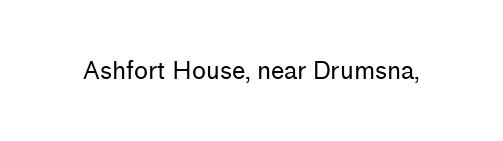
Q: Is the text bold? A: No.
Q: Is the text italic (slanted)? A: No, it is upright.
Q: Is the text underlined? A: No.
Q: Is the spacing between letters normal or unusually wide? A: Normal.
